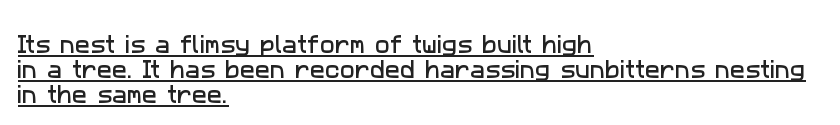
{"underline": "yes", "align": "left", "line_spacing": "normal", "line_spacing_ratio": 1.26, "letter_spacing": "normal", "letter_spacing_em": 0.0, "glyph_px": 20}
